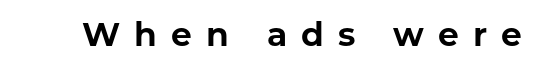
Q: Is the text bold? A: Yes.
Q: Is the text italic (slanted)? A: No, it is upright.
Q: Is the typeface a serif or a sans-serif typeface? A: Sans-serif.
Q: Is the text underlined? A: No.
Q: Is the spacing between letters normal or unusually wide? A: Unusually wide.
Q: Width (condensed, normal, or wide)? A: Normal.
Q: Stroke contrast? A: Low.
Q: x-height? A: Medium.
Q: Monospaced? A: No.
